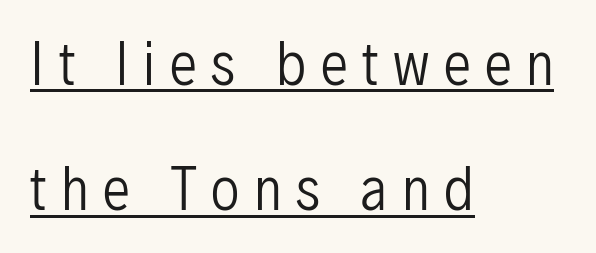
The image shows 55 px regular-weight, condensed sans-serif type, upright; set left-aligned, loose line spacing (2.28x), unusually wide letter spacing (+0.27 em), underlined; low stroke contrast and a medium x-height.
